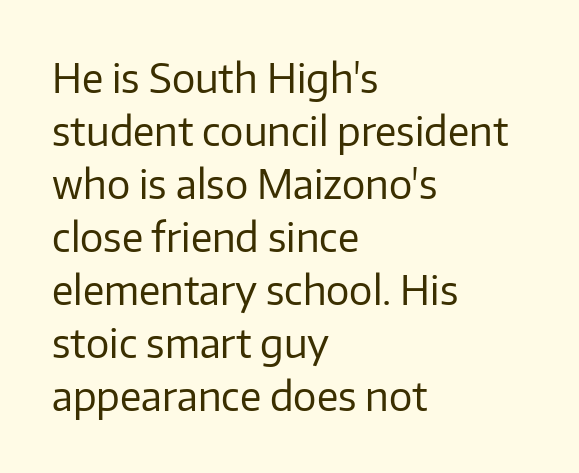
{"serif": "no", "italic": "no", "bold": "no", "weight": "regular", "width": "normal", "stroke_contrast": "low", "x_height": "medium", "monospaced": "no", "underline": "no", "align": "left", "line_spacing": "normal", "line_spacing_ratio": 1.36, "letter_spacing": "normal", "letter_spacing_em": 0.0, "glyph_px": 39}
